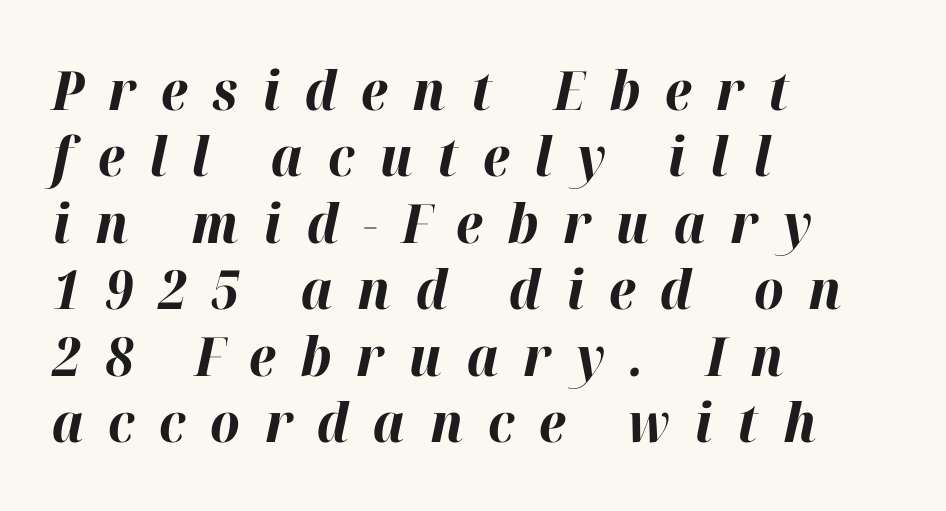
Q: Is the text bold? A: Yes.
Q: Is the text italic (slanted)? A: Yes, it leans right by about 12 degrees.
Q: Is the text underlined? A: No.
Q: How is the paragraph aligned? A: Left-aligned.
Q: Is the spacing between letters normal or unusually wide? A: Unusually wide.
Q: Width (condensed, normal, or wide)? A: Normal.
Q: Stroke contrast? A: High.
Q: x-height? A: Medium.
Q: Monospaced? A: No.
